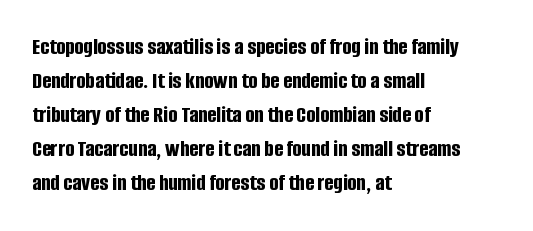
Q: Is the text bold? A: Yes.
Q: Is the text italic (slanted)? A: No, it is upright.
Q: Is the text underlined? A: No.
Q: How is the paragraph aligned? A: Left-aligned.
Q: Is the spacing between letters normal or unusually wide? A: Normal.
Q: Is the spacing between lines tight, normal or loose? A: Normal.
